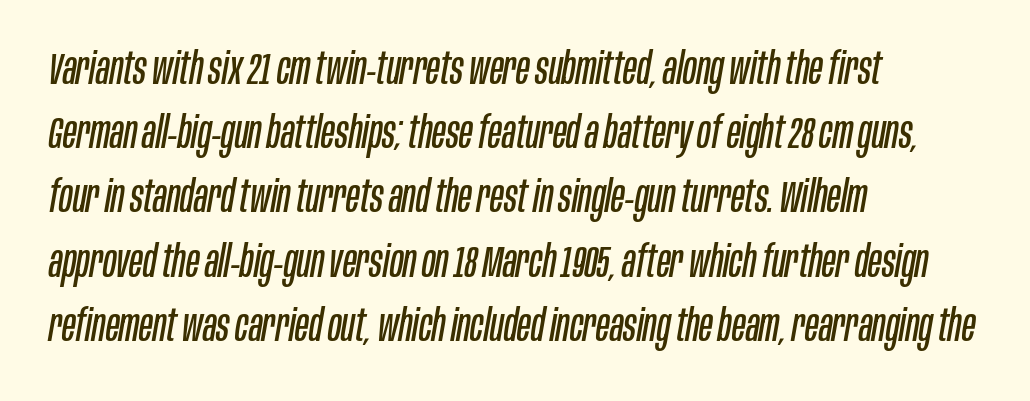
The compositor pushed each line to the left boundary. The passage shown stacks its lines at a standard gap. The letters advance in unequal steps, a hallmark of proportional type. How are the letters spaced? Ordinarily, with no added tracking. Style check: oblique. Just letters on the line, the space beneath them empty.
